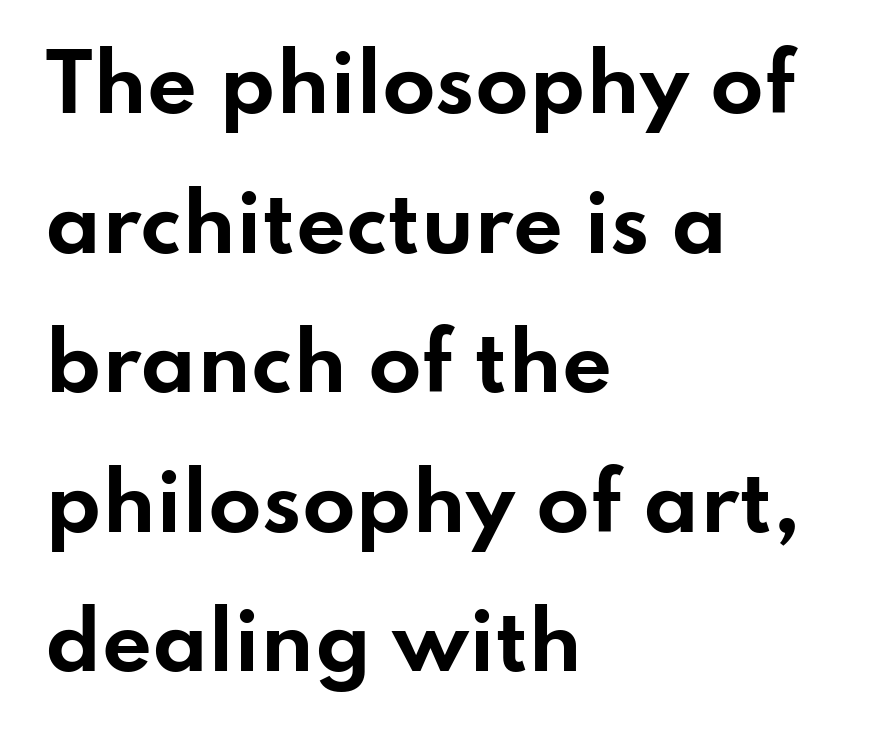
Q: Is the text bold? A: Yes.
Q: Is the text italic (slanted)? A: No, it is upright.
Q: Is the typeface a serif or a sans-serif typeface? A: Sans-serif.
Q: Is the text underlined? A: No.
Q: How is the paragraph aligned? A: Left-aligned.
Q: Is the spacing between letters normal or unusually wide? A: Normal.
Q: Width (condensed, normal, or wide)? A: Wide.
Q: Stroke contrast? A: Low.
Q: x-height? A: Small.
Q: Monospaced? A: No.
